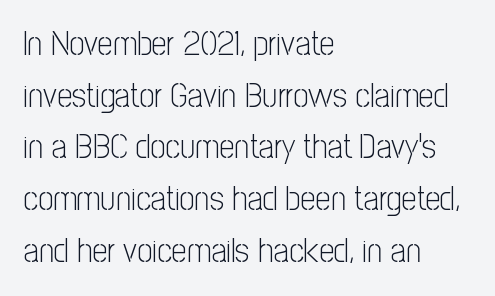
Q: Is the text bold? A: No.
Q: Is the text italic (slanted)? A: No, it is upright.
Q: Is the typeface a serif or a sans-serif typeface? A: Sans-serif.
Q: Is the text underlined? A: No.
Q: How is the paragraph aligned? A: Left-aligned.
Q: Is the spacing between letters normal or unusually wide? A: Normal.
Q: Is the spacing between lines tight, normal or loose? A: Normal.
Q: Width (condensed, normal, or wide)? A: Condensed.
Q: Stroke contrast? A: Low.
Q: x-height? A: Medium.
Q: Monospaced? A: No.
